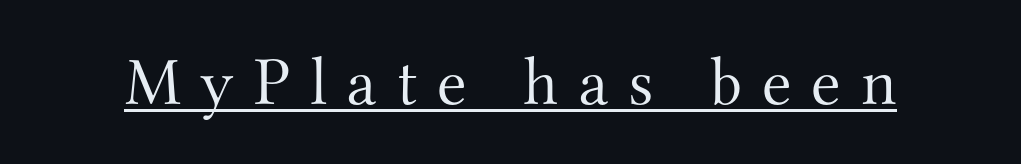
Looks like regular typesetting: each glyph gets only the width it needs. The strokes carry an ordinary text weight at most. Beneath each row of characters lies a ruled line. Notice how the stems are strictly vertical — no italics here. In terms of letterspacing, this is a distinctly airy, spread setting.
